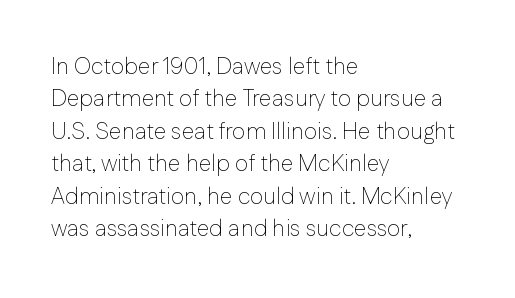
Q: Is the text bold? A: No.
Q: Is the text italic (slanted)? A: No, it is upright.
Q: Is the text underlined? A: No.
Q: How is the paragraph aligned? A: Left-aligned.
Q: Is the spacing between letters normal or unusually wide? A: Normal.
Q: Is the spacing between lines tight, normal or loose? A: Normal.
